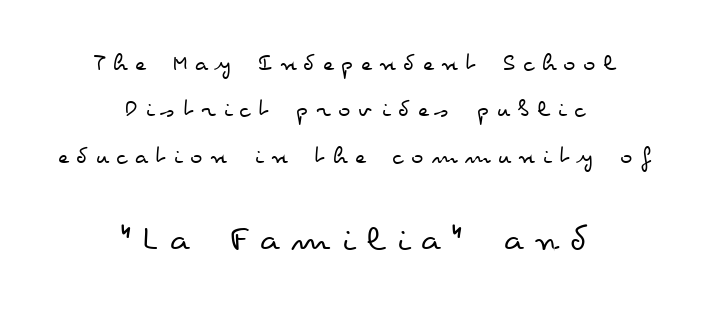
The image shows 39 px regular-weight, wide type, upright; set centered, line spacing 1.78x, unusually wide letter spacing (+0.29 em), not underlined; the second (bottom) block is 1.5x larger; low stroke contrast and a small x-height.
